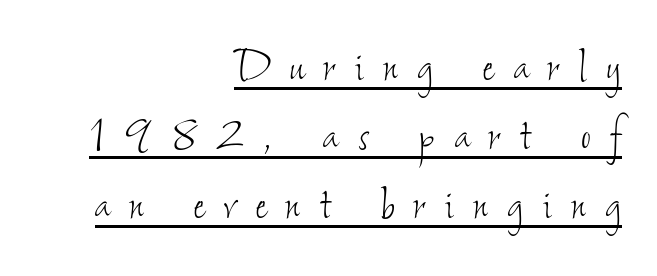
Quick note: underline on. This sample keeps an unexceptional amount of space between lines. Each letter keeps its own natural width here, so spacing adapts to shape. No extra ink here — the face is not bold.
